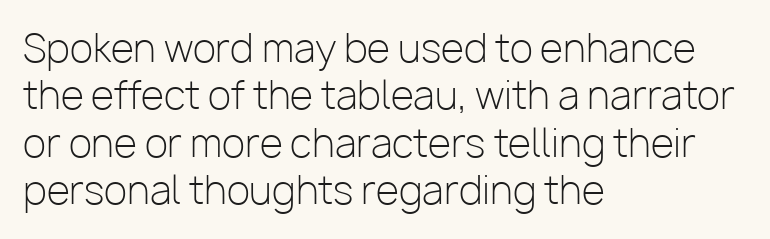
Ink coverage per letter is moderate at most. The face used here is proportionally spaced, like ordinary book or web type. Any mark beneath the type? The region is blank. Line beginnings align vertically; line endings do not. Nothing sits at the stroke ends, so this counts as sans-serif.
